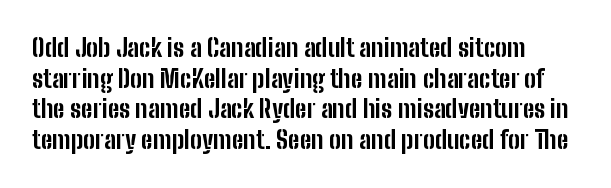
Q: Is the text bold? A: Yes.
Q: Is the text italic (slanted)? A: No, it is upright.
Q: Is the text underlined? A: No.
Q: Is the spacing between letters normal or unusually wide? A: Normal.
